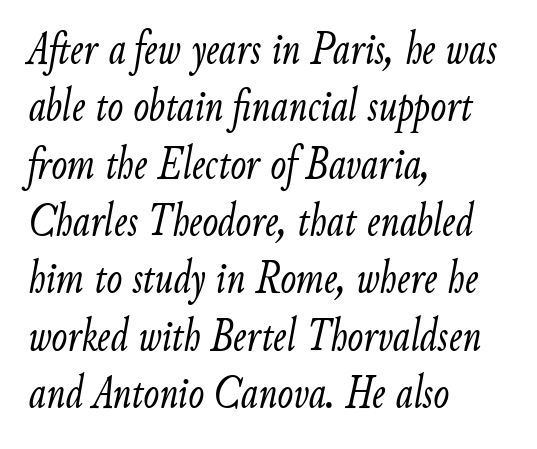
The image shows 47 px light, condensed type, italic (leaning right); set left-aligned, line spacing 1.22x, normal letter spacing, not underlined; low stroke contrast and a small x-height.
